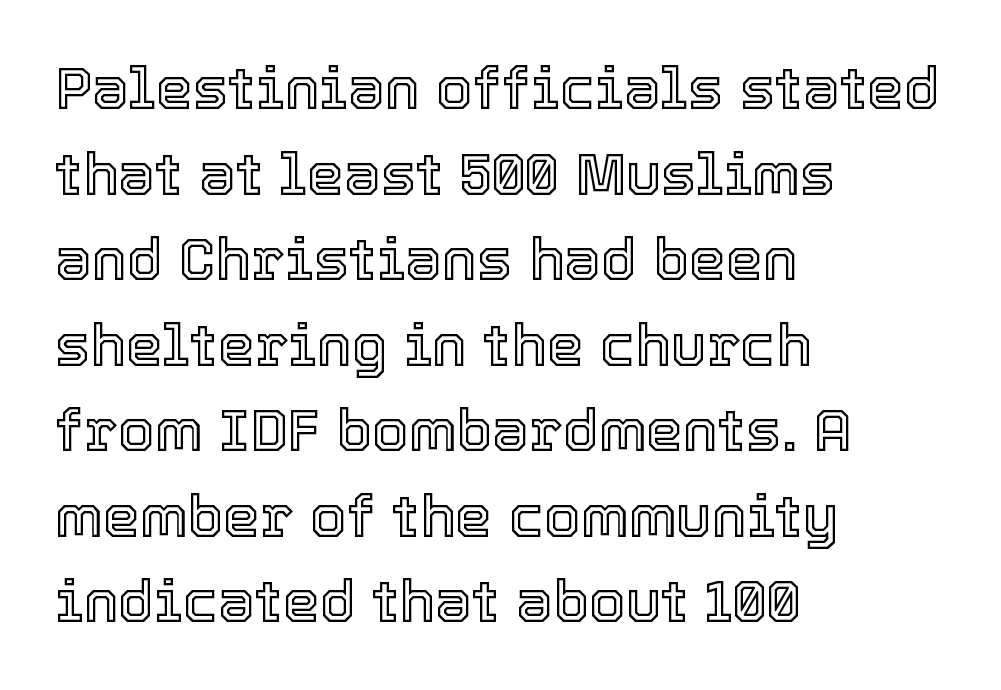
The image shows 59 px text type, upright; set left-aligned, normal line spacing (1.45x), normal letter spacing, not underlined; a medium x-height.
